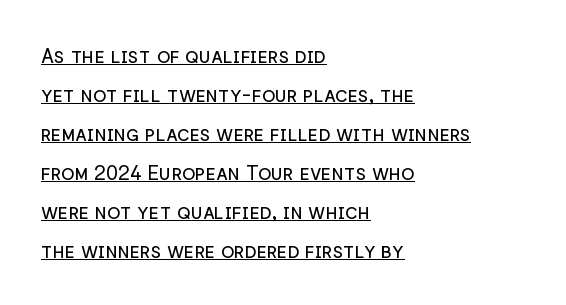
The image shows 20 px text type, upright; set left-aligned, loose line spacing (1.95x), normal letter spacing, underlined.
